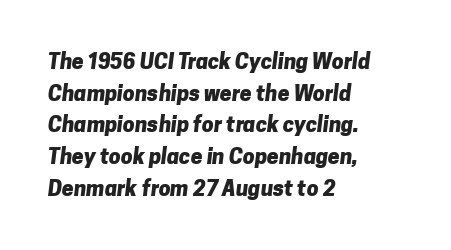
{"bold": "yes", "underline": "no", "align": "left", "line_spacing": "normal", "line_spacing_ratio": 1.51, "letter_spacing": "normal", "letter_spacing_em": 0.0, "glyph_px": 21}
